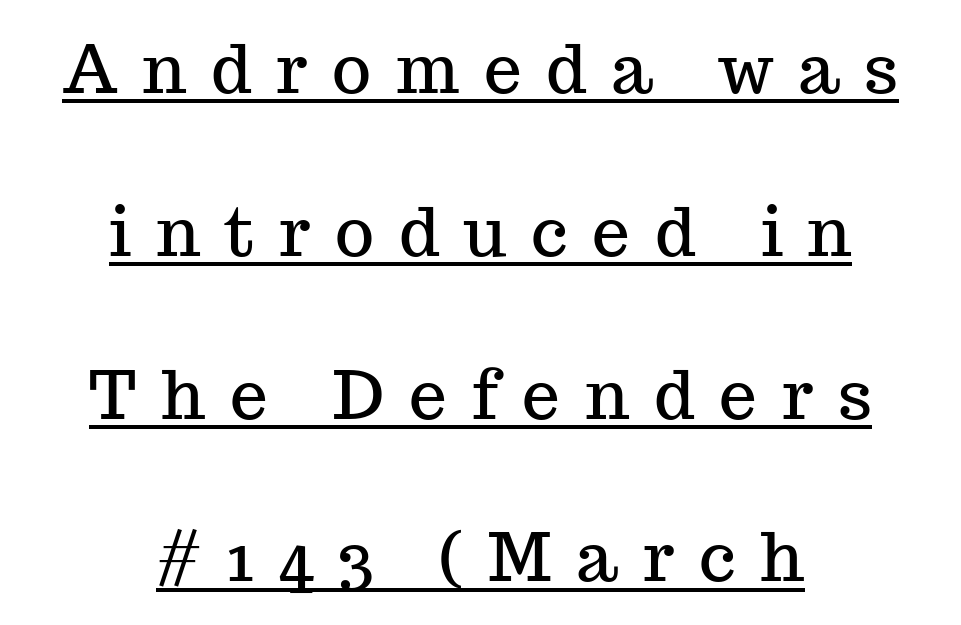
Varying glyph widths throughout — classic text-font behaviour. Spacing between characters has been opened up far beyond the box default. A continuous stroke trails under the words, as in a hyperlink. Layout note: lines centered. This sample trades compactness for vertical openness between lines.
